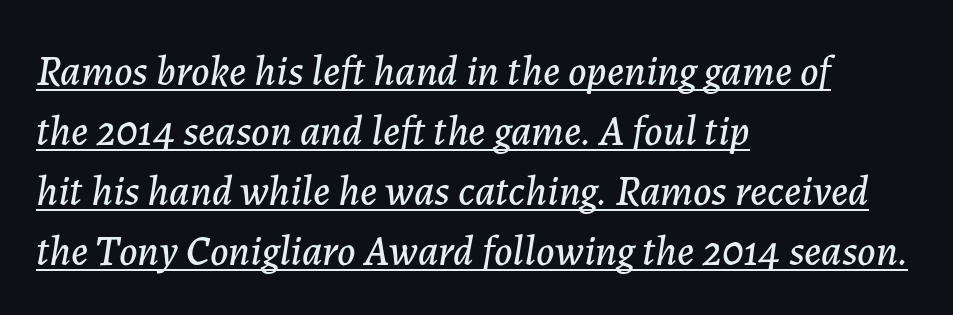
The image shows 42 px text type, italic (leaning right); set left-aligned, normal line spacing (1.43x), normal letter spacing, underlined; low stroke contrast and a medium x-height.
